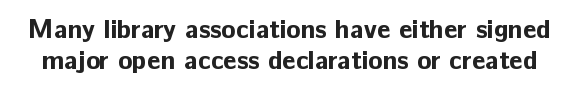
{"italic": "no", "bold": "yes", "underline": "no", "line_spacing_ratio": 1.18, "letter_spacing": "normal", "letter_spacing_em": 0.0, "glyph_px": 26}
